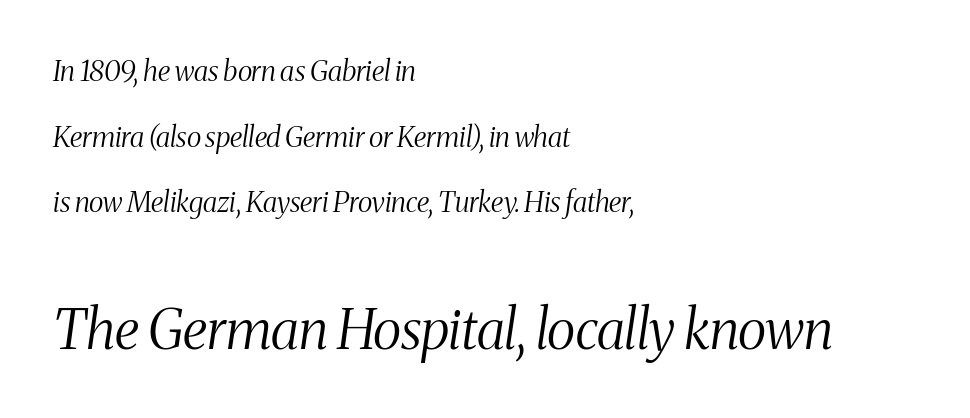
Each row of text sits above clean, open space. The passage shown stacks its lines with a broad gap. Spacing verdict: proportional, widths tailored to each character. Think standard paragraph weight, or any step lighter than that. Students, note that the glyphs here touch the page at normal intervals.
